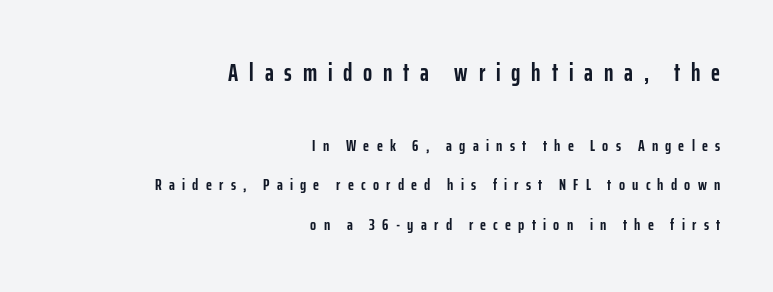
Q: Is the text bold? A: Yes.
Q: Is the text italic (slanted)? A: No, it is upright.
Q: Is the text underlined? A: No.
Q: How is the paragraph aligned? A: Right-aligned.
Q: Is the spacing between letters normal or unusually wide? A: Unusually wide.
Q: Is the spacing between lines tight, normal or loose? A: Loose.
Q: Which block of text is set in a larger size, the first (top) or the second (bottom)? A: The first (top) one.
